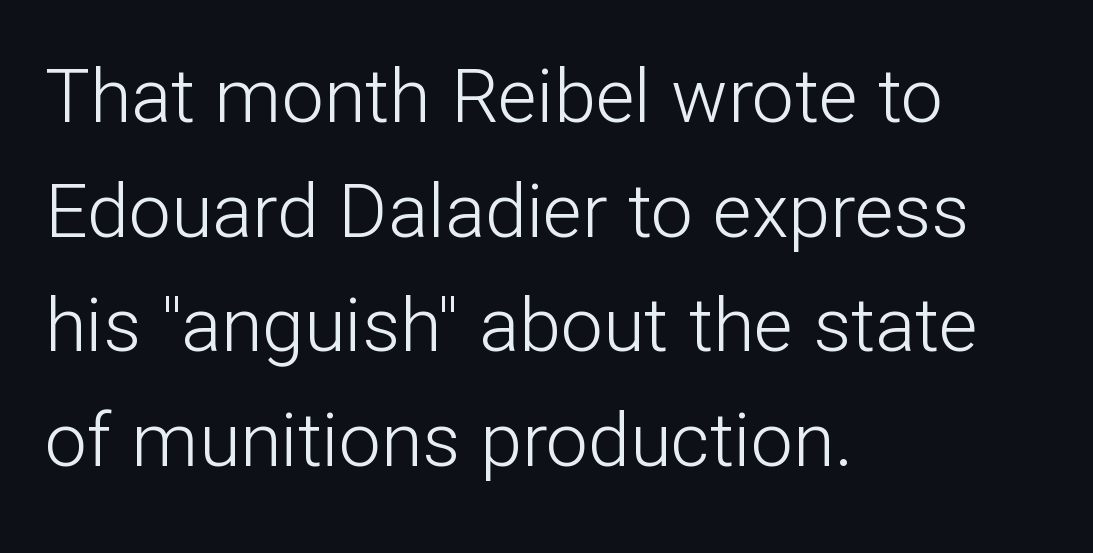
The image shows 75 px light sans-serif type, upright; set left-aligned, normal line spacing (1.53x), normal letter spacing, not underlined; low stroke contrast and a medium x-height.
